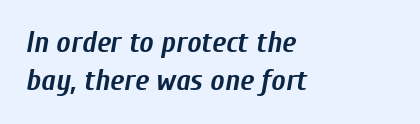
The image shows 30 px semibold, condensed type, italic (leaning right); set left-aligned, normal line spacing (1.28x), normal letter spacing, not underlined; low stroke contrast and a medium x-height.
